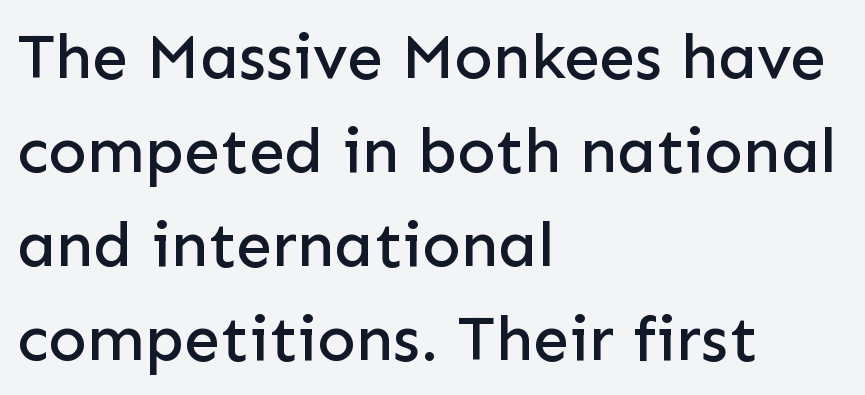
The image shows 64 px sans-serif type, upright; set left-aligned, normal line spacing (1.47x), normal letter spacing, not underlined; low stroke contrast and a medium x-height.
